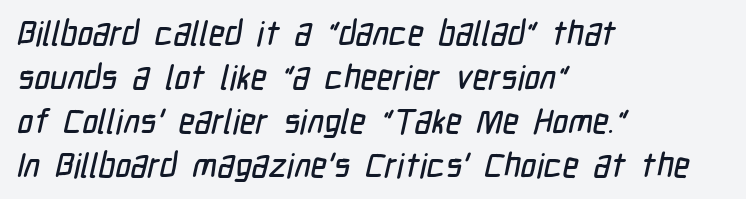
Q: Is the typeface a serif or a sans-serif typeface? A: Sans-serif.
Q: Is the text underlined? A: No.
Q: How is the paragraph aligned? A: Left-aligned.
Q: Is the spacing between letters normal or unusually wide? A: Normal.
Q: Is the spacing between lines tight, normal or loose? A: Normal.
Q: Width (condensed, normal, or wide)? A: Condensed.
Q: Stroke contrast? A: Low.
Q: x-height? A: Medium.
Q: Monospaced? A: No.
